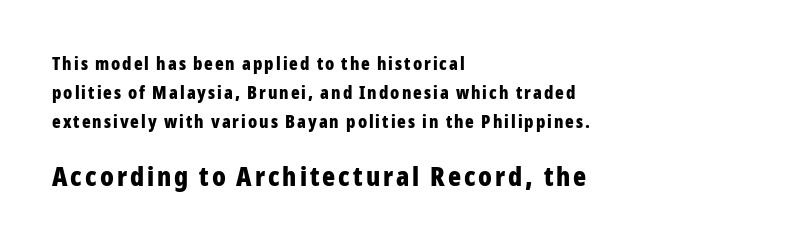
The image shows 27 px bold type, upright; set left-aligned, normal line spacing (1.6x), not underlined; the second (bottom) block is 1.5x larger.
